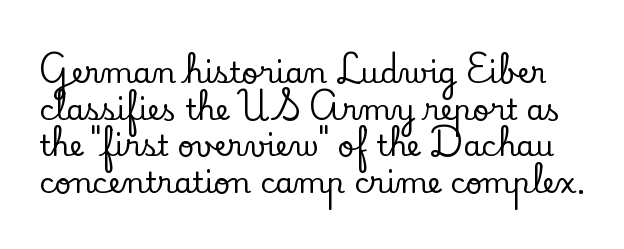
Q: Is the text italic (slanted)? A: No, it is upright.
Q: Is the typeface a serif or a sans-serif typeface? A: Serif.
Q: Is the text underlined? A: No.
Q: Is the spacing between letters normal or unusually wide? A: Normal.
Q: Is the spacing between lines tight, normal or loose? A: Normal.
Q: Width (condensed, normal, or wide)? A: Normal.
Q: Stroke contrast? A: Low.
Q: x-height? A: Small.
Q: Monospaced? A: No.
